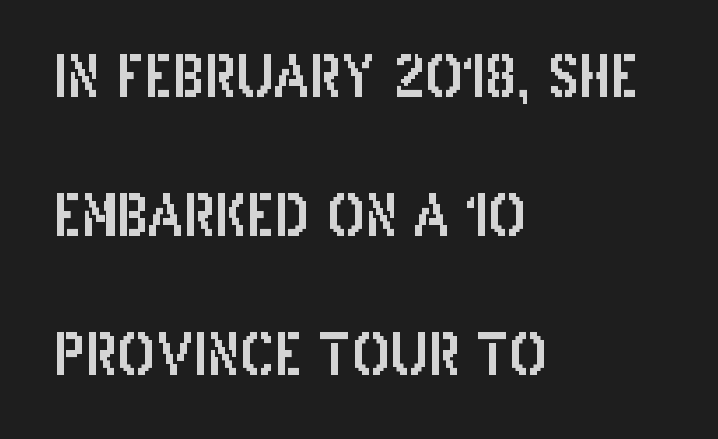
{"serif": "no", "italic": "no", "width": "condensed", "stroke_contrast": "low", "x_height": "large", "monospaced": "no", "underline": "no", "align": "left", "line_spacing": "loose", "line_spacing_ratio": 2.48, "letter_spacing": "normal", "letter_spacing_em": 0.0, "glyph_px": 56}
